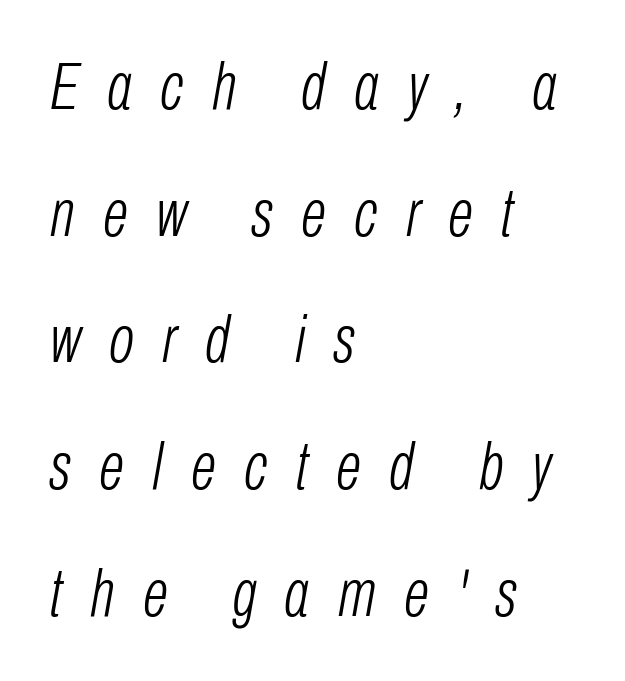
Q: Is the text bold? A: No.
Q: Is the text italic (slanted)? A: Yes, it leans right by about 10 degrees.
Q: Is the text underlined? A: No.
Q: How is the paragraph aligned? A: Left-aligned.
Q: Is the spacing between letters normal or unusually wide? A: Unusually wide.
Q: Width (condensed, normal, or wide)? A: Condensed.
Q: Stroke contrast? A: Low.
Q: x-height? A: Medium.
Q: Monospaced? A: No.
